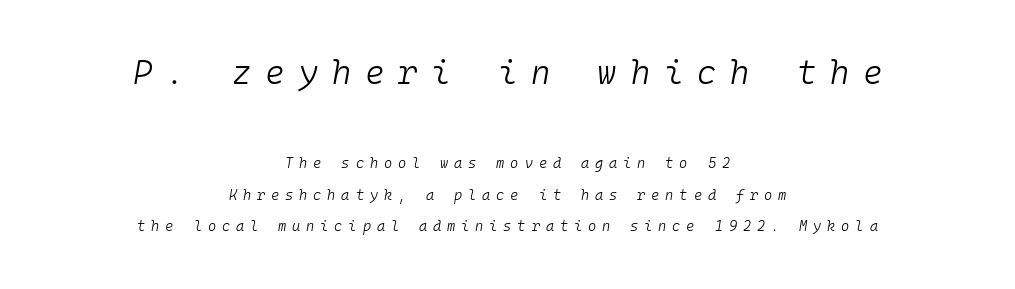
{"italic": "yes", "lean": "right", "slant_degrees": 10, "bold": "no", "weight": "light", "width": "normal", "stroke_contrast": "low", "x_height": "medium", "monospaced": "yes", "underline": "no", "align": "center", "line_spacing": "loose", "line_spacing_ratio": 2.28, "letter_spacing": "wide", "letter_spacing_em": 0.42, "larger_block": "first", "size_ratio": 2.36, "glyph_px": 33}
